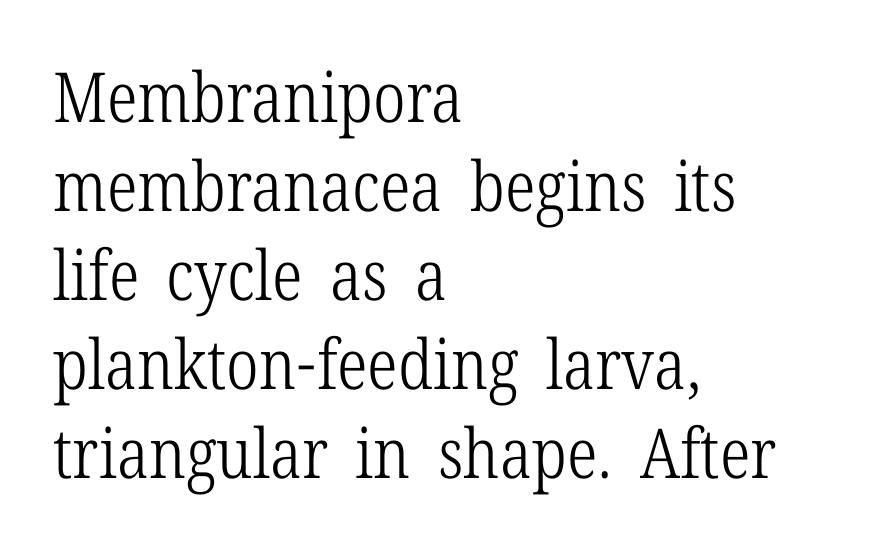
The image shows 69 px light, condensed serif type, upright; set left-aligned, normal line spacing (1.29x), normal letter spacing, not underlined; low stroke contrast and a medium x-height.
